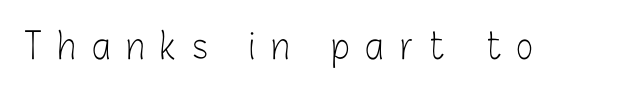
{"serif": "no", "italic": "no", "bold": "no", "weight": "light", "width": "condensed", "stroke_contrast": "low", "x_height": "medium", "monospaced": "no", "underline": "no", "letter_spacing": "wide", "letter_spacing_em": 0.45, "glyph_px": 36}
